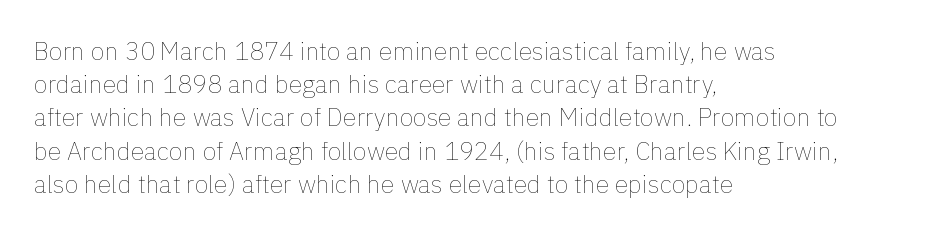
The image shows 25 px text type, upright; set left-aligned, normal line spacing (1.33x), normal letter spacing, not underlined.
